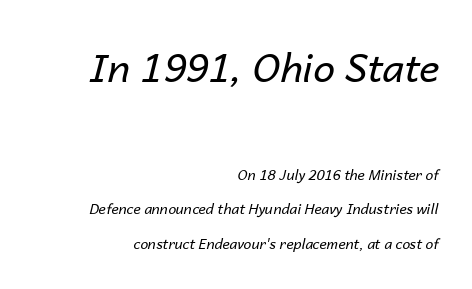
Q: Is the text bold? A: No.
Q: Is the text italic (slanted)? A: Yes, it leans right by about 14 degrees.
Q: Is the text underlined? A: No.
Q: How is the paragraph aligned? A: Right-aligned.
Q: Is the spacing between letters normal or unusually wide? A: Normal.
Q: Is the spacing between lines tight, normal or loose? A: Loose.
Q: Which block of text is set in a larger size, the first (top) or the second (bottom)? A: The first (top) one.
Q: Width (condensed, normal, or wide)? A: Normal.
Q: Stroke contrast? A: Low.
Q: x-height? A: Medium.
Q: Monospaced? A: No.
